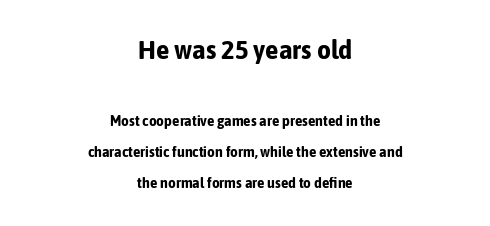
{"italic": "no", "bold": "yes", "underline": "no", "align": "center", "line_spacing": "loose", "line_spacing_ratio": 2.08, "letter_spacing": "normal", "letter_spacing_em": 0.0, "larger_block": "first", "size_ratio": 1.8, "glyph_px": 27}
